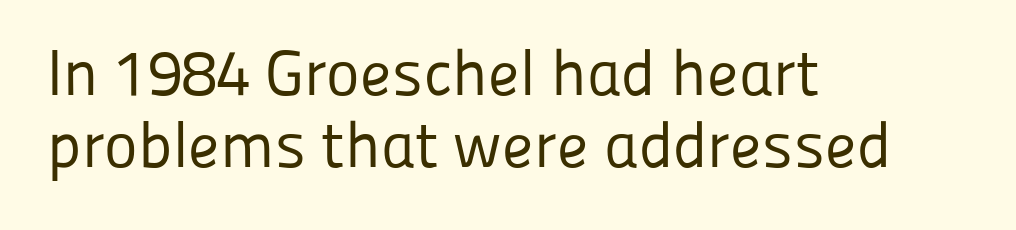
The image shows 64 px regular-weight sans-serif type, upright; set left-aligned, tight line spacing (1.12x), normal letter spacing, not underlined; low stroke contrast and a medium x-height.
